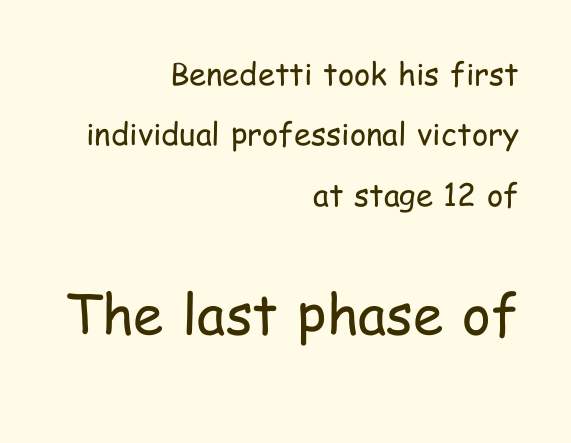
The passage is arranged like a letterhead date or caption credit — flush right. Compared with a typical body face, this is equally light or lighter still. Here the designer chose a conventional face with non-uniform glyph widths. Plain, unruled lines of type. The leading is generous, giving the passage an open texture.
